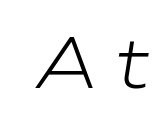
{"italic": "yes", "lean": "right", "slant_degrees": 9, "bold": "no", "weight": "light", "width": "wide", "stroke_contrast": "low", "x_height": "medium", "monospaced": "no", "underline": "no", "letter_spacing": "wide", "letter_spacing_em": 0.22, "glyph_px": 71}
